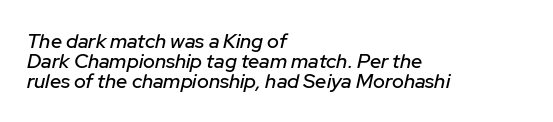
Q: Is the text italic (slanted)? A: Yes, it leans right by about 12 degrees.
Q: Is the text underlined? A: No.
Q: How is the paragraph aligned? A: Left-aligned.
Q: Is the spacing between letters normal or unusually wide? A: Normal.
Q: Is the spacing between lines tight, normal or loose? A: Tight.
